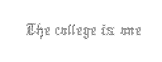
Q: Is the text bold? A: No.
Q: Is the text italic (slanted)? A: No, it is upright.
Q: Is the text underlined? A: No.
Q: Is the spacing between letters normal or unusually wide? A: Normal.
Q: Width (condensed, normal, or wide)? A: Condensed.
Q: x-height? A: Medium.
Q: Monospaced? A: No.
